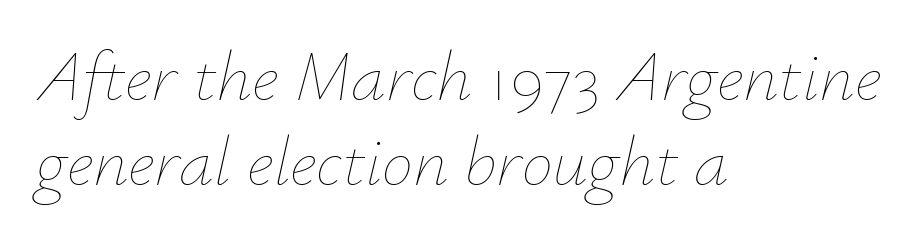
The rendering anchors every line to the left-hand side. The typesetting does not lean heavy: it is not bold. The horizontal fit of the characters is conventional and even. Descenders are the only things crossing below the line. This is oblique type, the kind used for emphasis or titles. This sample has the flowing, uneven cadence of proportional lettering.
